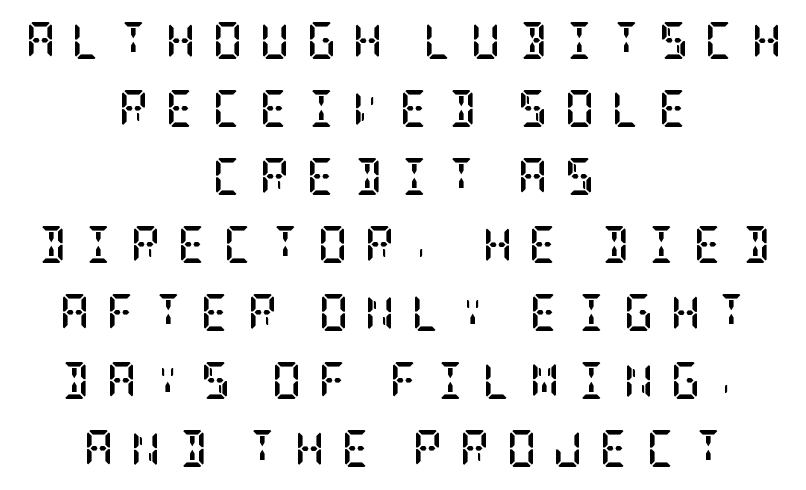
{"serif": "yes", "italic": "no", "bold": "yes", "weight": "semibold", "width": "condensed", "stroke_contrast": "low", "x_height": "large", "underline": "no", "align": "center", "line_spacing_ratio": 1.84, "letter_spacing": "wide", "letter_spacing_em": 0.45, "glyph_px": 37}
